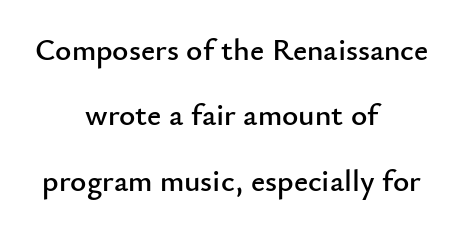
Rendered with straight, roman letterforms. Spacing verdict: proportional, widths tailored to each character. The font family rendered here belongs to the sans-serif group. The area under the type is left untouched. Vertical spacing — loose.
